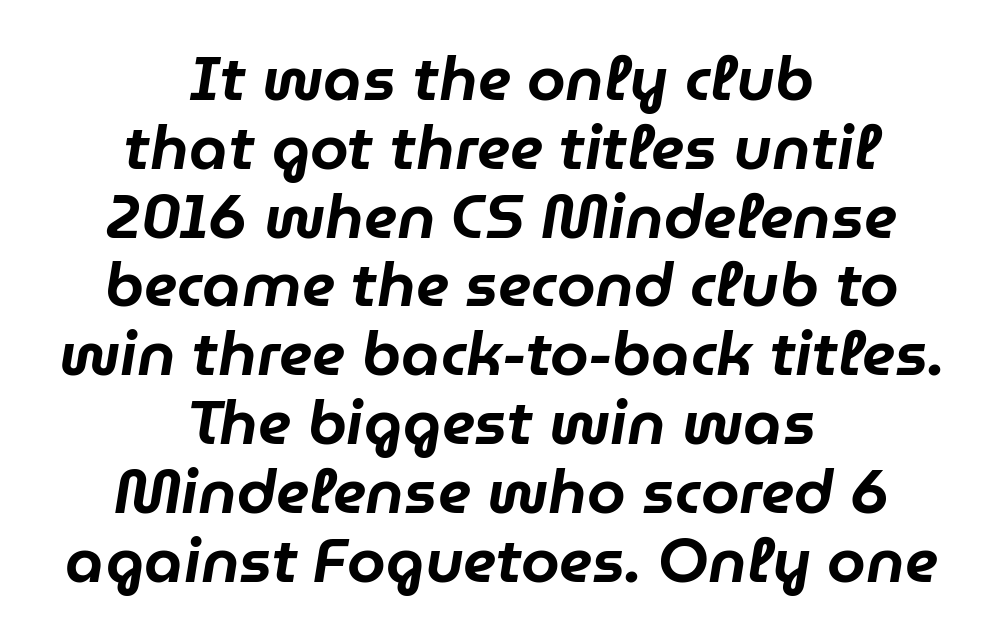
The image shows 62 px text type, italic (leaning right); set centered, tight line spacing (1.11x), normal letter spacing, not underlined; low stroke contrast and a medium x-height.
